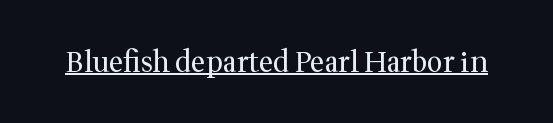
{"serif": "yes", "italic": "no", "bold": "no", "weight": "regular", "width": "normal", "stroke_contrast": "medium", "x_height": "medium", "monospaced": "no", "underline": "yes", "letter_spacing": "normal", "letter_spacing_em": 0.0, "glyph_px": 28}
